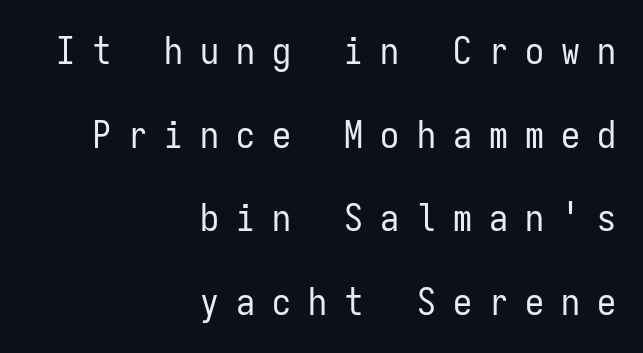
The image shows 38 px regular-weight, condensed sans-serif type, upright, monospaced; set right-aligned, loose line spacing (2.2x), unusually wide letter spacing (+0.45 em), not underlined; low stroke contrast and a medium x-height.
